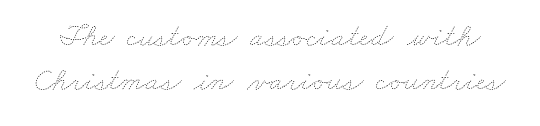
{"bold": "no", "weight": "thin", "width": "wide", "stroke_contrast": "low", "x_height": "small", "monospaced": "no", "underline": "no", "line_spacing": "normal", "line_spacing_ratio": 1.39, "letter_spacing": "normal", "letter_spacing_em": 0.0, "glyph_px": 32}
